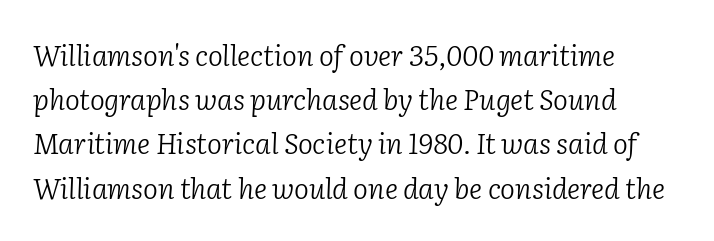
{"serif": "yes", "italic": "yes", "lean": "right", "slant_degrees": 2, "bold": "no", "weight": "light", "width": "normal", "stroke_contrast": "low", "x_height": "medium", "monospaced": "no", "underline": "no", "align": "left", "line_spacing": "normal", "line_spacing_ratio": 1.58, "letter_spacing": "normal", "letter_spacing_em": 0.0, "glyph_px": 28}
